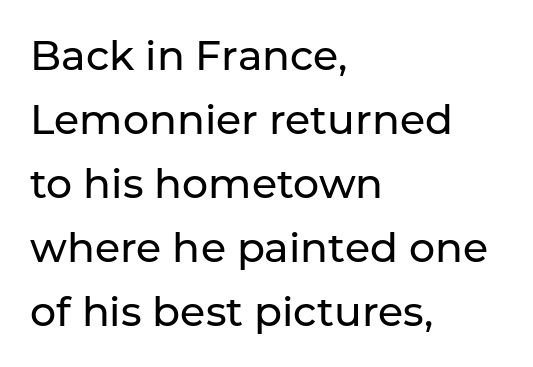
The image shows 41 px regular-weight sans-serif type, upright; set left-aligned, normal line spacing (1.56x), normal letter spacing, not underlined; low stroke contrast and a medium x-height.
